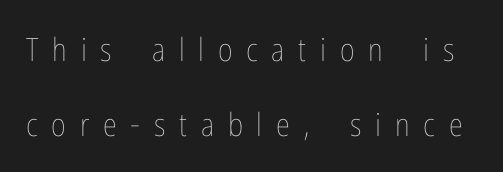
The image shows 32 px thin, condensed type, upright; set loose line spacing (2.34x), unusually wide letter spacing (+0.43 em), not underlined; low stroke contrast and a medium x-height.
